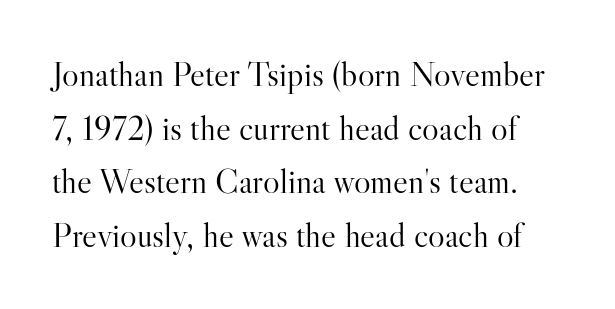
Q: Is the text bold? A: No.
Q: Is the text italic (slanted)? A: No, it is upright.
Q: Is the typeface a serif or a sans-serif typeface? A: Serif.
Q: Is the text underlined? A: No.
Q: Is the spacing between letters normal or unusually wide? A: Normal.
Q: Is the spacing between lines tight, normal or loose? A: Normal.
Q: Width (condensed, normal, or wide)? A: Normal.
Q: Stroke contrast? A: High.
Q: x-height? A: Small.
Q: Monospaced? A: No.
